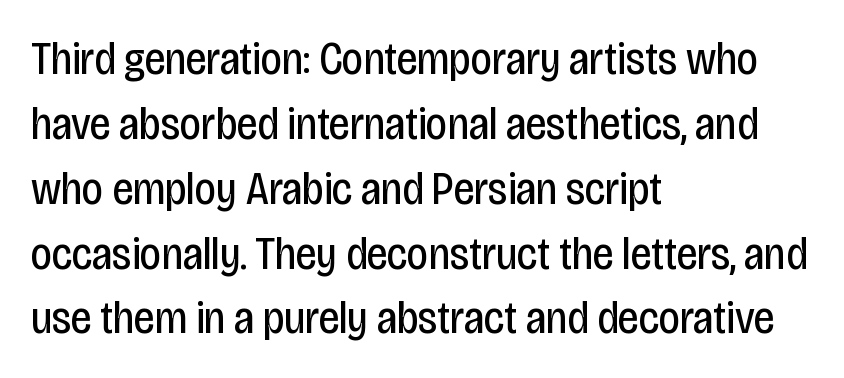
The image shows 46 px regular-weight, condensed sans-serif type, upright; set left-aligned, normal line spacing (1.41x), normal letter spacing, not underlined; low stroke contrast and a large x-height.
